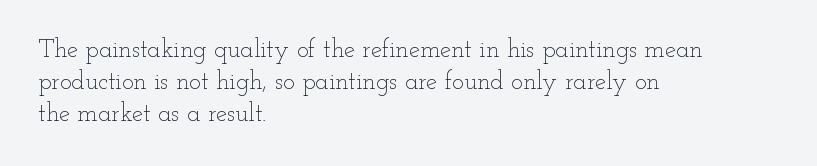
Glance below the letters and you will spot only blank space. The weight tops out at a normal text grade. Teacher's note: observe the even left margin — that is flush-left alignment. Interline gaps are of average width in this sample. In terms of posture, this sample is upright.
